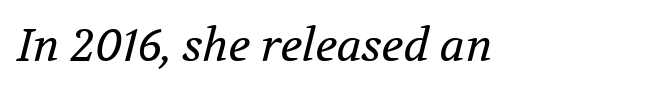
The image shows 45 px regular-weight serif type, italic (leaning right); set normal letter spacing, not underlined; medium stroke contrast and a medium x-height.
